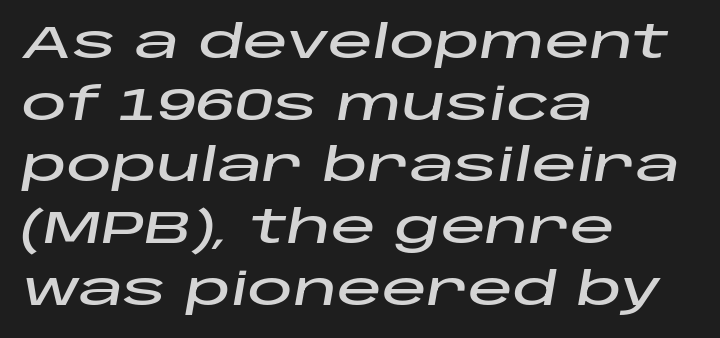
{"italic": "yes", "lean": "right", "slant_degrees": 10, "width": "wide", "stroke_contrast": "low", "x_height": "large", "monospaced": "no", "underline": "no", "align": "left", "line_spacing": "normal", "line_spacing_ratio": 1.37, "letter_spacing": "normal", "letter_spacing_em": 0.0, "glyph_px": 45}
